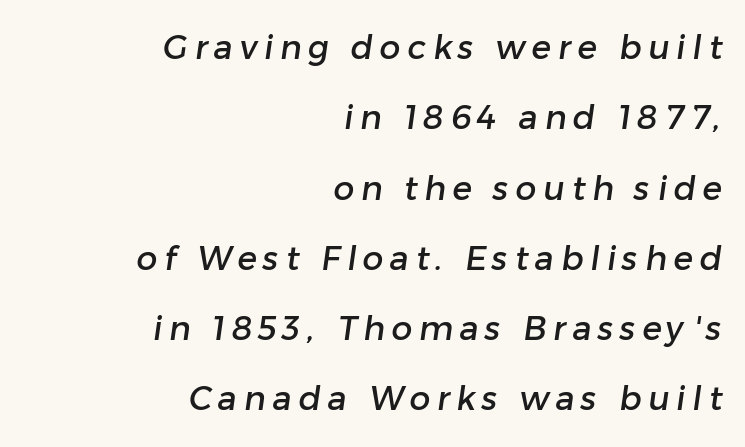
The image shows 33 px sans-serif type; set right-aligned, loose line spacing (2.13x), unusually wide letter spacing (+0.2 em), not underlined; low stroke contrast and a medium x-height.
